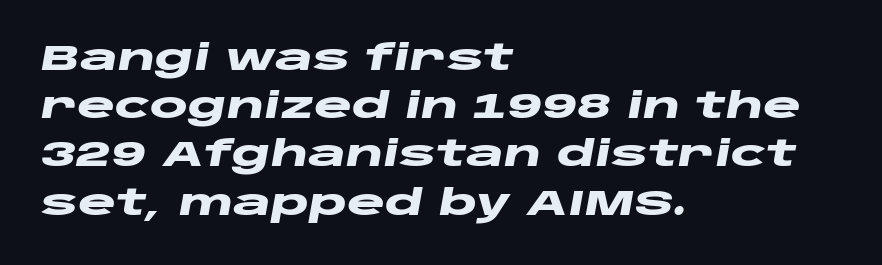
Q: Is the text bold? A: Yes.
Q: Is the text italic (slanted)? A: Yes, it leans right by about 10 degrees.
Q: Is the text underlined? A: No.
Q: How is the paragraph aligned? A: Left-aligned.
Q: Is the spacing between letters normal or unusually wide? A: Normal.
Q: Is the spacing between lines tight, normal or loose? A: Normal.
Q: Width (condensed, normal, or wide)? A: Wide.
Q: Stroke contrast? A: Low.
Q: x-height? A: Large.
Q: Monospaced? A: No.
